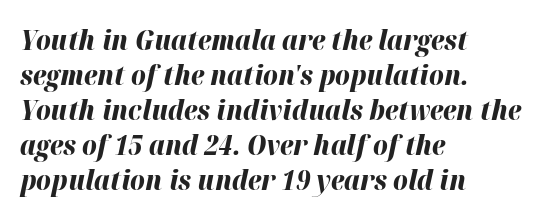
Q: Is the text bold? A: Yes.
Q: Is the text italic (slanted)? A: Yes, it leans right by about 12 degrees.
Q: Is the text underlined? A: No.
Q: How is the paragraph aligned? A: Left-aligned.
Q: Is the spacing between letters normal or unusually wide? A: Normal.
Q: Is the spacing between lines tight, normal or loose? A: Normal.
Q: Width (condensed, normal, or wide)? A: Normal.
Q: Stroke contrast? A: High.
Q: x-height? A: Medium.
Q: Monospaced? A: No.
